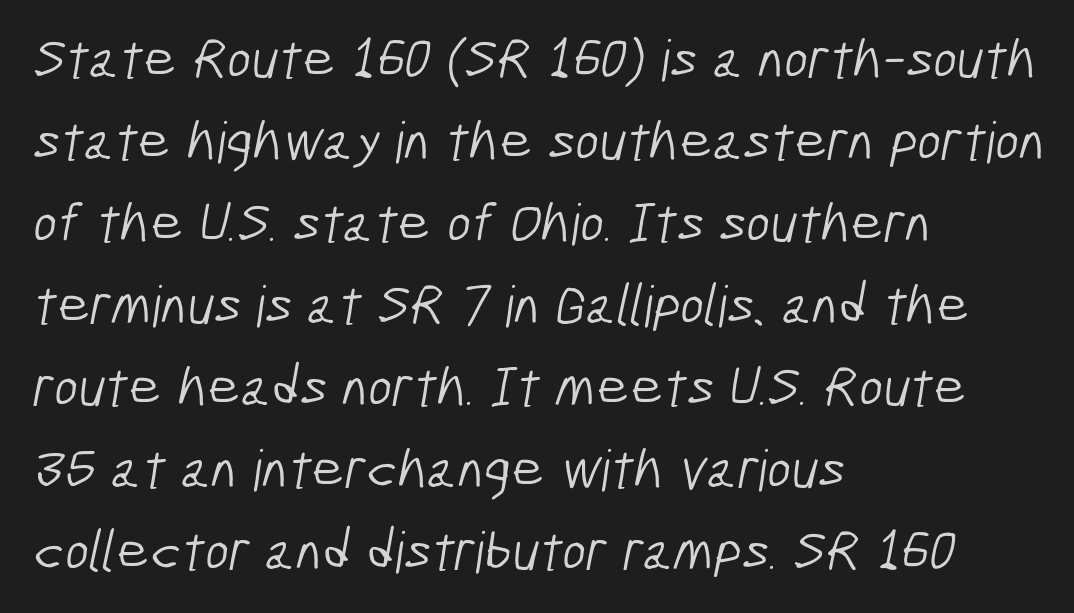
The image shows 57 px light, condensed sans-serif type; set left-aligned, normal line spacing (1.44x), normal letter spacing, not underlined; low stroke contrast and a medium x-height.
